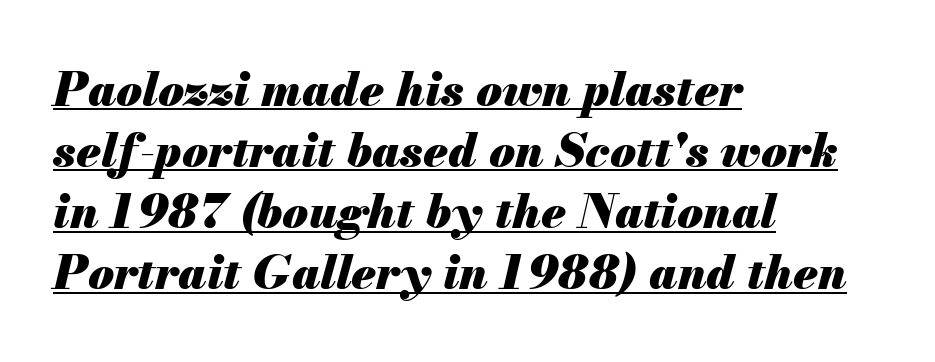
{"italic": "yes", "lean": "right", "slant_degrees": 13, "bold": "yes", "weight": "heavy", "width": "normal", "stroke_contrast": "medium", "x_height": "small", "monospaced": "no", "underline": "yes", "align": "left", "line_spacing": "normal", "line_spacing_ratio": 1.3, "letter_spacing": "normal", "letter_spacing_em": 0.0, "glyph_px": 47}
